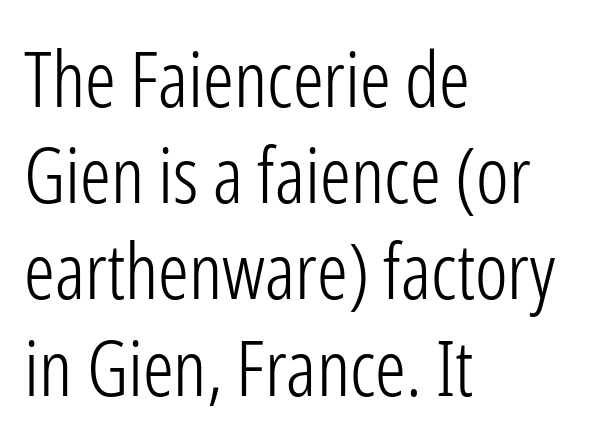
Heft: none added — not bold. Every row of glyphs begins at an identical x-position on the left. Posture: straight, roman, zero tilt. The leading is moderate, giving the passage an even texture.
